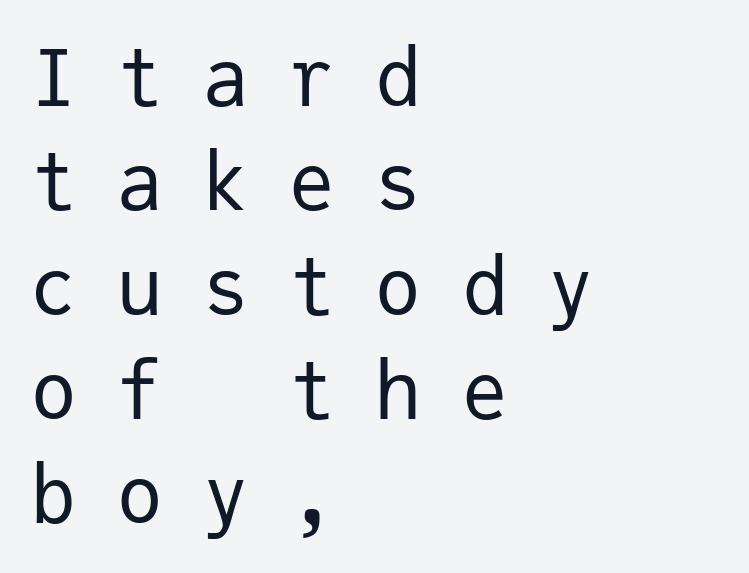
The image shows 79 px regular-weight sans-serif type, upright, monospaced; set left-aligned, normal line spacing (1.32x), unusually wide letter spacing (+0.49 em), not underlined; low stroke contrast and a medium x-height.
